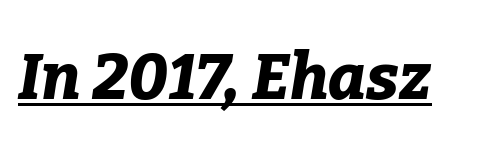
The image shows 64 px bold type, italic (leaning right); set normal letter spacing, underlined; low stroke contrast and a medium x-height.
